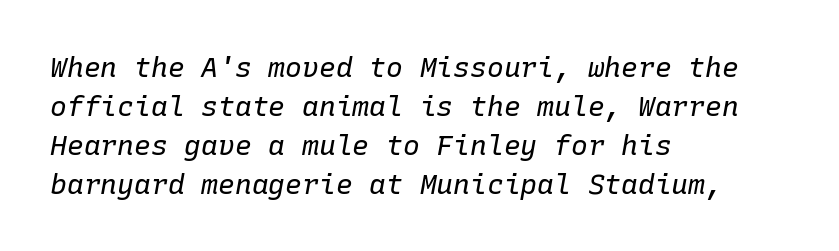
Q: Is the text bold? A: No.
Q: Is the text italic (slanted)? A: Yes, it leans right by about 10 degrees.
Q: Is the text underlined? A: No.
Q: How is the paragraph aligned? A: Left-aligned.
Q: Is the spacing between letters normal or unusually wide? A: Normal.
Q: Is the spacing between lines tight, normal or loose? A: Normal.
Q: Width (condensed, normal, or wide)? A: Normal.
Q: Stroke contrast? A: Low.
Q: x-height? A: Medium.
Q: Monospaced? A: Yes.
